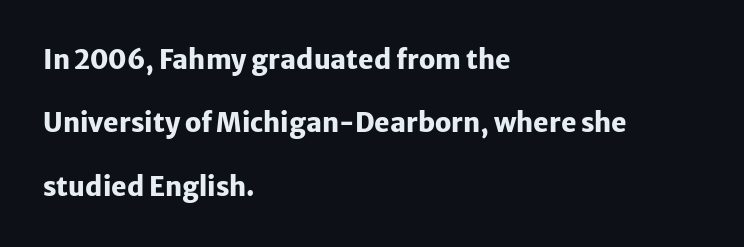
{"italic": "no", "bold": "yes", "underline": "no", "align": "left", "line_spacing": "loose", "line_spacing_ratio": 2.44, "letter_spacing": "normal", "letter_spacing_em": 0.0, "glyph_px": 26}
